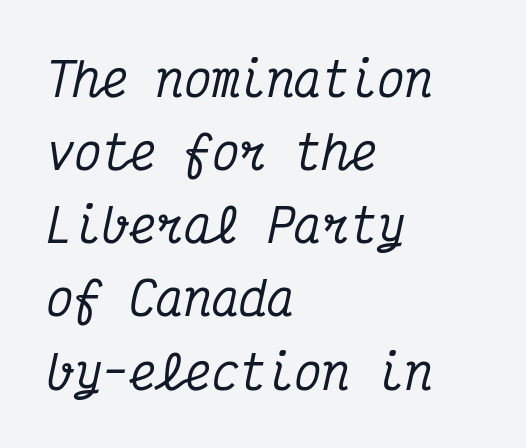
You could call the tracking neutral — neither tight nor loose. Typographically, this falls in the serif category. Check the space under the baseline: it is left empty. Compared with typical paragraphs, the rows here are spaced about the same.
